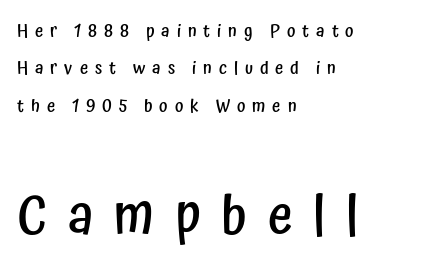
{"serif": "no", "italic": "no", "bold": "semi", "weight": "semibold", "width": "condensed", "stroke_contrast": "low", "x_height": "medium", "monospaced": "no", "underline": "no", "align": "left", "line_spacing": "loose", "line_spacing_ratio": 2.08, "letter_spacing": "wide", "letter_spacing_em": 0.38, "larger_block": "second", "size_ratio": 3.0, "glyph_px": 54}
